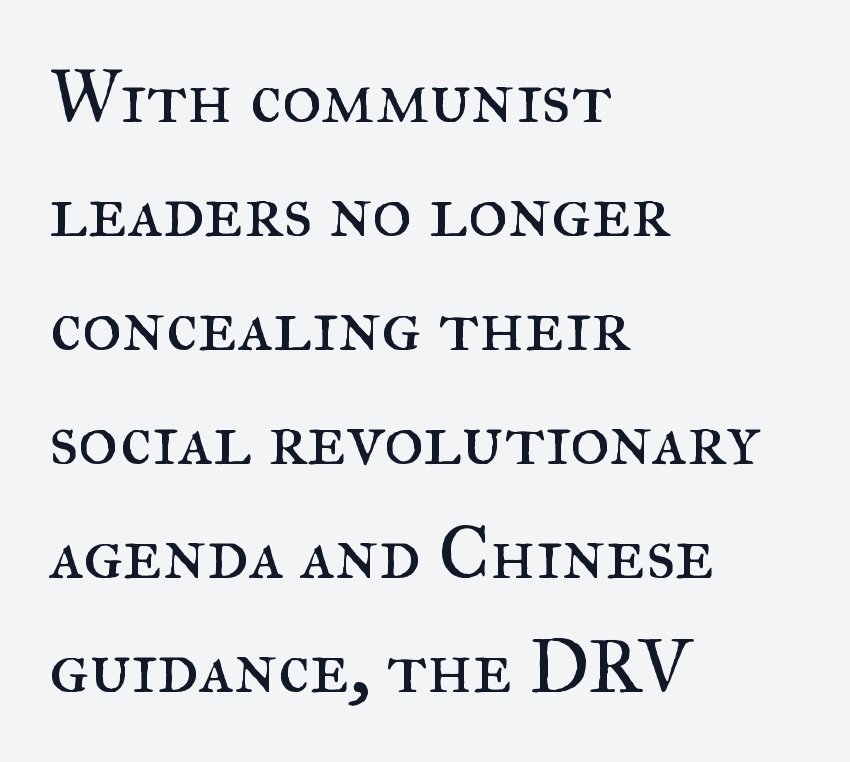
The gaps between neighbouring characters are ordinary and unremarkable. Leading: standard. The font sits on the lighter half of the weight spectrum, regular included. Look at the bottom of the vertical strokes: they flare into serifs here. Plain, unruled lines of type. The rendering uses natural spacing where letterforms have individual widths.
